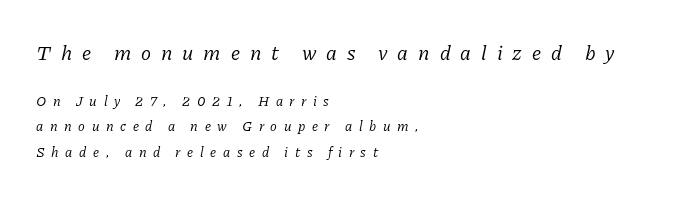
Teacher's note: observe the even left margin — that is flush-left alignment. Visually, the top section dominates because its glyphs are scaled up. Underline: absent. Each word looks stretched out because of the extra space between its letters.
